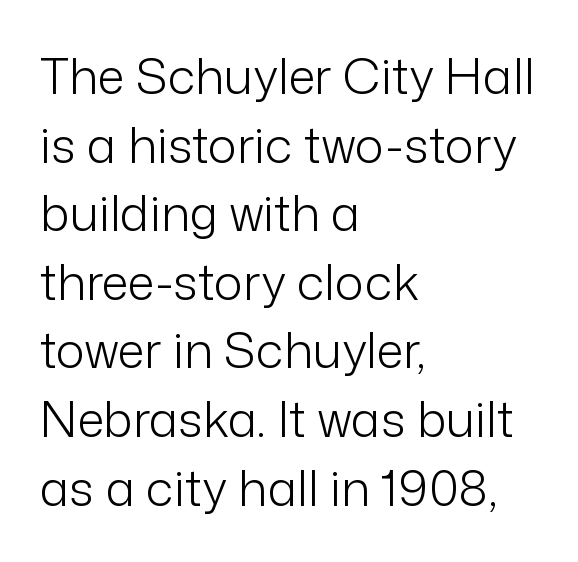
Q: Is the text bold? A: No.
Q: Is the text italic (slanted)? A: No, it is upright.
Q: Is the typeface a serif or a sans-serif typeface? A: Sans-serif.
Q: Is the text underlined? A: No.
Q: How is the paragraph aligned? A: Left-aligned.
Q: Is the spacing between letters normal or unusually wide? A: Normal.
Q: Is the spacing between lines tight, normal or loose? A: Normal.
Q: Width (condensed, normal, or wide)? A: Normal.
Q: Stroke contrast? A: Low.
Q: x-height? A: Medium.
Q: Monospaced? A: No.
